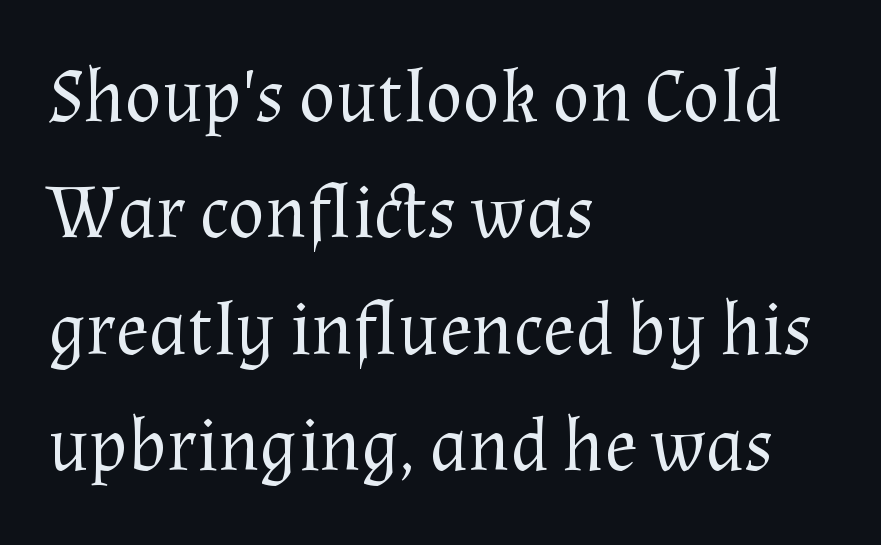
The image shows 76 px regular-weight type, upright; set left-aligned, normal line spacing (1.53x), normal letter spacing, not underlined; medium stroke contrast and a medium x-height.
